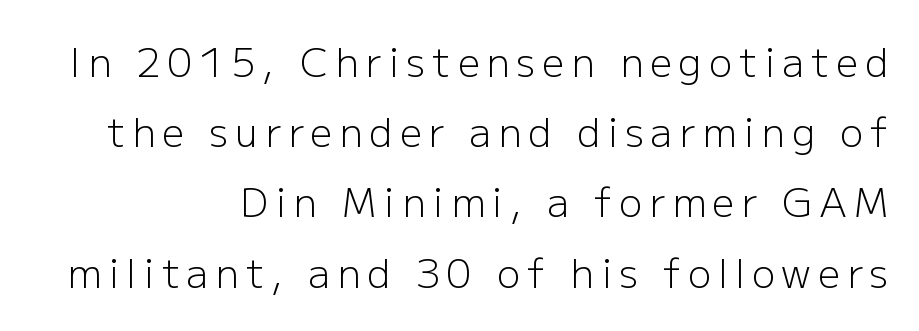
Plain, unruled lines of type. Stroke thickness stays within the range of a standard reading face or lighter. Note: no serifs on the glyphs. This sample uses an upright cut, with every glyph sitting square on the baseline. Do the characters align in a grid? No, the font is proportional. Every row of glyphs terminates at an identical x-position on the right.
